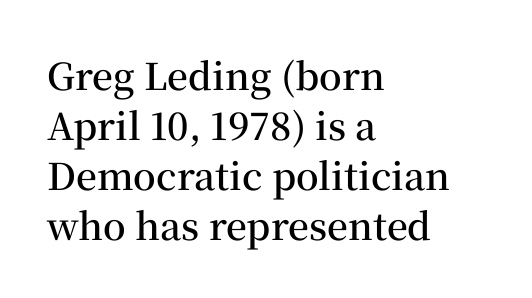
The image shows 37 px semibold serif type, upright; set left-aligned, normal line spacing (1.35x), normal letter spacing, not underlined; medium stroke contrast and a medium x-height.
